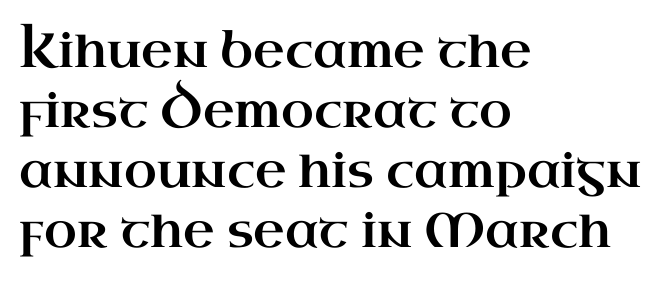
The image shows 48 px wide serif type, upright; set left-aligned, normal line spacing (1.25x), normal letter spacing, not underlined; high stroke contrast and a small x-height.
